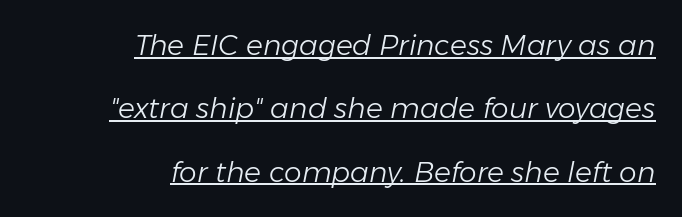
The image shows 28 px light type, italic (leaning right); set right-aligned, loose line spacing (2.26x), normal letter spacing, underlined; low stroke contrast and a medium x-height.
